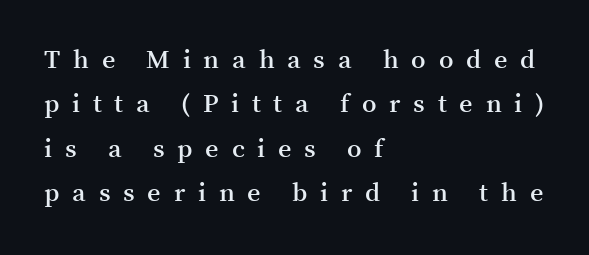
{"italic": "no", "bold": "semi", "underline": "no", "align": "left", "line_spacing_ratio": 1.71, "letter_spacing": "wide", "letter_spacing_em": 0.49, "glyph_px": 26}
